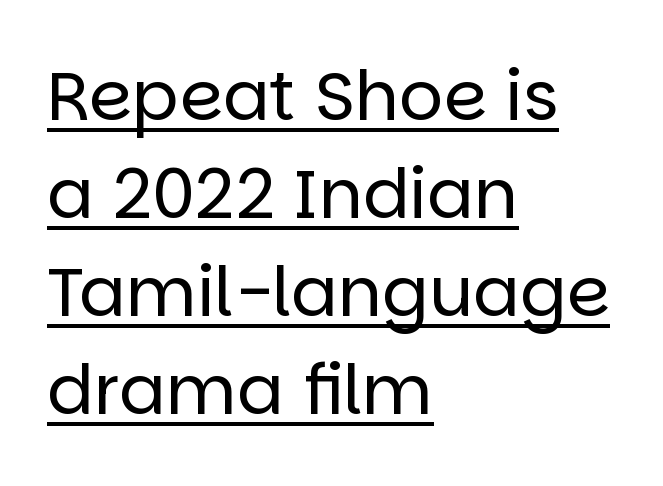
{"serif": "no", "italic": "no", "bold": "no", "weight": "regular", "width": "normal", "stroke_contrast": "low", "x_height": "large", "monospaced": "no", "underline": "yes", "align": "left", "line_spacing": "normal", "line_spacing_ratio": 1.42, "letter_spacing": "normal", "letter_spacing_em": 0.0, "glyph_px": 69}
